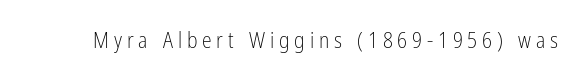
{"italic": "no", "bold": "no", "underline": "no", "letter_spacing": "wide", "letter_spacing_em": 0.22, "glyph_px": 22}
